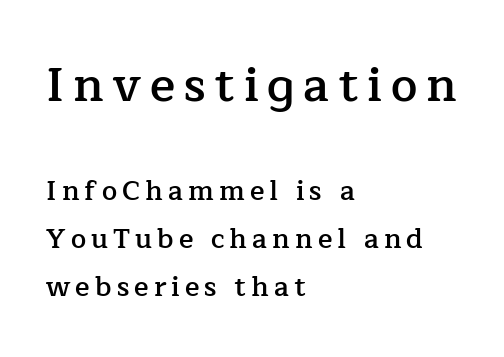
The image shows 47 px semibold serif type, upright; set left-aligned, line spacing 1.79x, not underlined; the first (top) block is 1.74x larger; low stroke contrast and a medium x-height.
